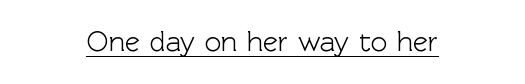
{"serif": "no", "italic": "no", "width": "normal", "x_height": "medium", "monospaced": "no", "underline": "yes", "align": "center", "letter_spacing": "normal", "letter_spacing_em": 0.0, "glyph_px": 28}
